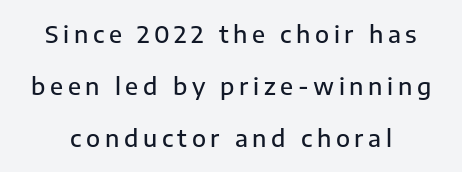
{"italic": "no", "bold": "semi", "underline": "no", "line_spacing": "loose", "line_spacing_ratio": 2.26, "letter_spacing": "wide", "letter_spacing_em": 0.2, "glyph_px": 23}
